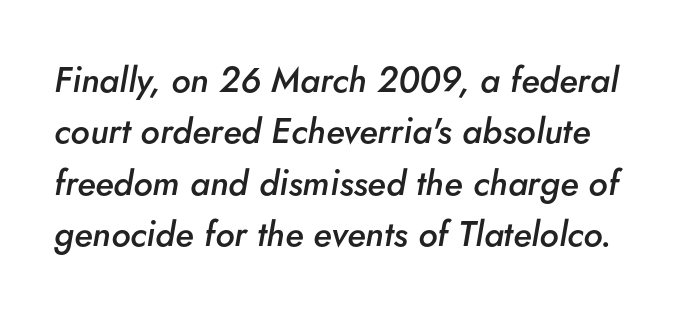
The rendering uses a moderate line-height, typical for paragraphs. Here the designer chose a conventional face with non-uniform glyph widths. An italicized treatment has been applied to the whole sample. In terms of weight, the rendering is demibold, just under bold.
